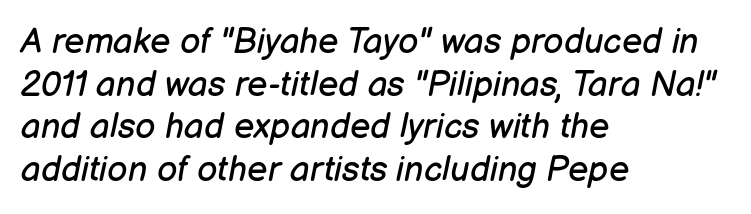
Q: Is the text bold? A: No.
Q: Is the text italic (slanted)? A: Yes, it leans right by about 12 degrees.
Q: Is the text underlined? A: No.
Q: How is the paragraph aligned? A: Left-aligned.
Q: Is the spacing between letters normal or unusually wide? A: Normal.
Q: Width (condensed, normal, or wide)? A: Normal.
Q: Stroke contrast? A: Low.
Q: x-height? A: Medium.
Q: Monospaced? A: No.
